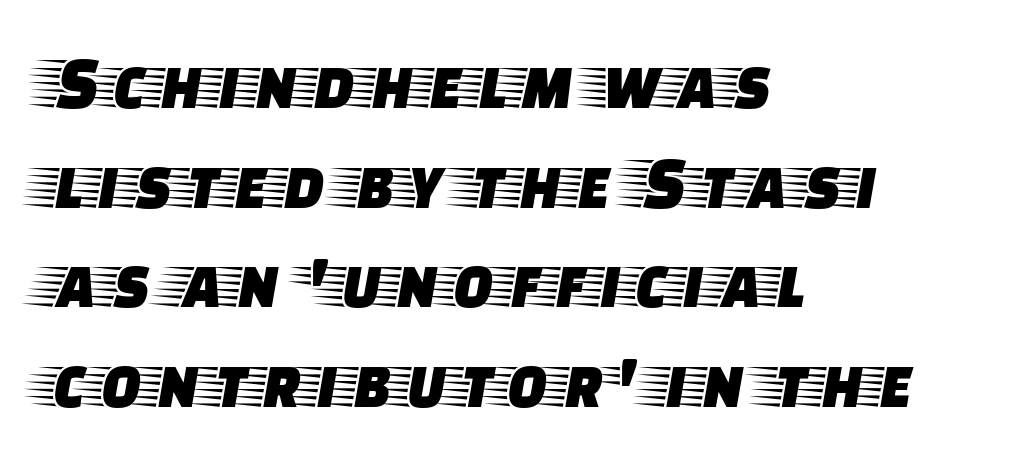
{"serif": "yes", "width": "wide", "stroke_contrast": "low", "x_height": "large", "monospaced": "no", "underline": "no", "align": "left", "line_spacing": "normal", "line_spacing_ratio": 1.33, "letter_spacing": "normal", "letter_spacing_em": 0.0, "glyph_px": 75}
